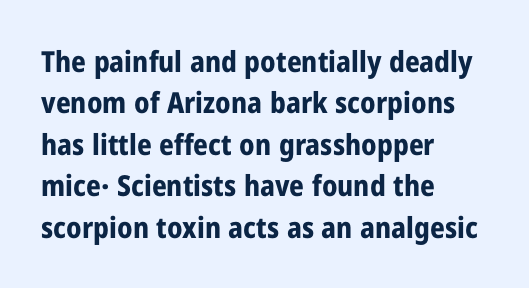
The image shows 29 px bold, condensed sans-serif type, upright; set left-aligned, normal line spacing (1.43x), normal letter spacing, not underlined; low stroke contrast and a medium x-height.
